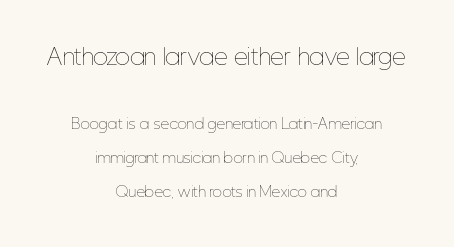
The image shows 22 px text type, upright; set centered, loose line spacing (2.4x), normal letter spacing, not underlined; the first (top) block is 1.57x larger.
